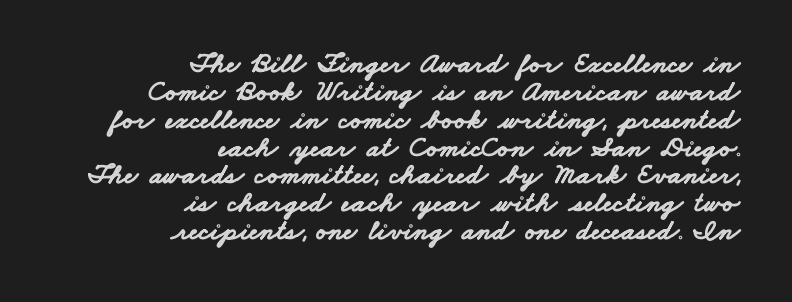
{"serif": "no", "bold": "yes", "weight": "bold", "width": "wide", "stroke_contrast": "low", "x_height": "small", "monospaced": "no", "underline": "no", "align": "right", "line_spacing": "tight", "line_spacing_ratio": 0.96, "letter_spacing": "normal", "letter_spacing_em": 0.0, "glyph_px": 29}
